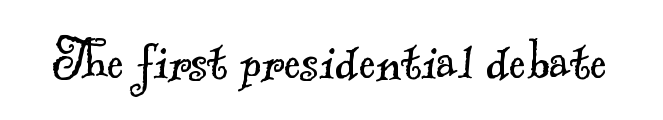
Q: Is the text bold? A: No.
Q: Is the typeface a serif or a sans-serif typeface? A: Serif.
Q: Is the text underlined? A: No.
Q: Is the spacing between letters normal or unusually wide? A: Normal.
Q: Width (condensed, normal, or wide)? A: Normal.
Q: x-height? A: Small.
Q: Monospaced? A: No.
